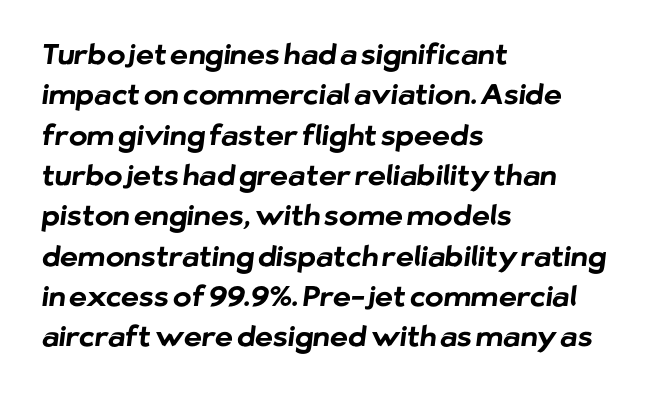
{"serif": "no", "bold": "yes", "weight": "bold", "width": "normal", "stroke_contrast": "low", "x_height": "medium", "monospaced": "no", "underline": "no", "align": "left", "line_spacing": "normal", "line_spacing_ratio": 1.44, "letter_spacing": "normal", "letter_spacing_em": 0.0, "glyph_px": 28}
